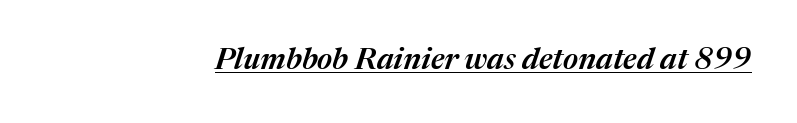
Q: Is the text bold? A: Semi-bold.
Q: Is the text italic (slanted)? A: Yes, it leans right by about 17 degrees.
Q: Is the text underlined? A: Yes.
Q: Is the spacing between letters normal or unusually wide? A: Normal.
Q: Width (condensed, normal, or wide)? A: Normal.
Q: Stroke contrast? A: Medium.
Q: x-height? A: Medium.
Q: Monospaced? A: No.
